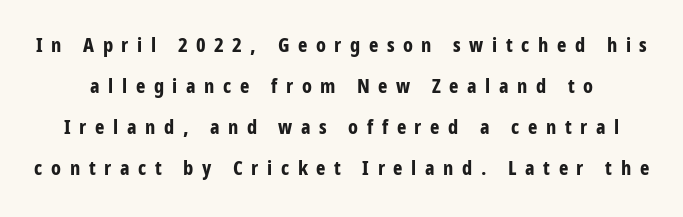
{"italic": "no", "bold": "yes", "underline": "no", "line_spacing": "loose", "line_spacing_ratio": 2.05, "letter_spacing": "wide", "letter_spacing_em": 0.43, "glyph_px": 20}
